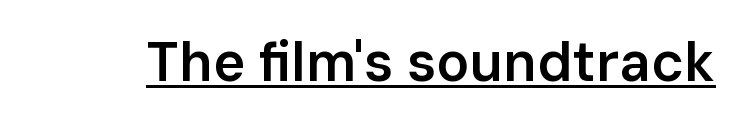
{"serif": "no", "italic": "no", "bold": "semi", "weight": "semibold", "width": "normal", "stroke_contrast": "low", "x_height": "medium", "monospaced": "no", "underline": "yes", "letter_spacing": "normal", "letter_spacing_em": 0.0, "glyph_px": 55}
